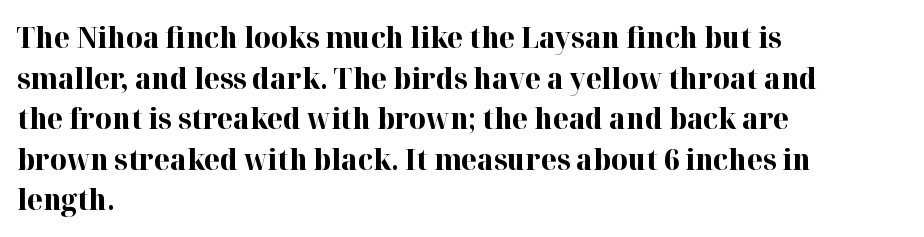
You could not count columns in this text — the font is proportionally spaced. Every character sits straight up, as roman type does. Layout note: lines flush left. Look at the tracking — it's just the regular setting, nothing added. The words here are not underlined.
